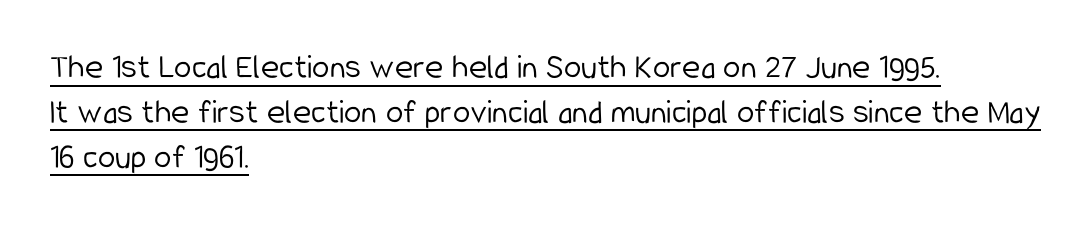
Q: Is the text bold? A: No.
Q: Is the text italic (slanted)? A: No, it is upright.
Q: Is the typeface a serif or a sans-serif typeface? A: Sans-serif.
Q: Is the text underlined? A: Yes.
Q: How is the paragraph aligned? A: Left-aligned.
Q: Is the spacing between letters normal or unusually wide? A: Normal.
Q: Is the spacing between lines tight, normal or loose? A: Normal.
Q: Width (condensed, normal, or wide)? A: Condensed.
Q: Stroke contrast? A: Low.
Q: x-height? A: Medium.
Q: Monospaced? A: No.
